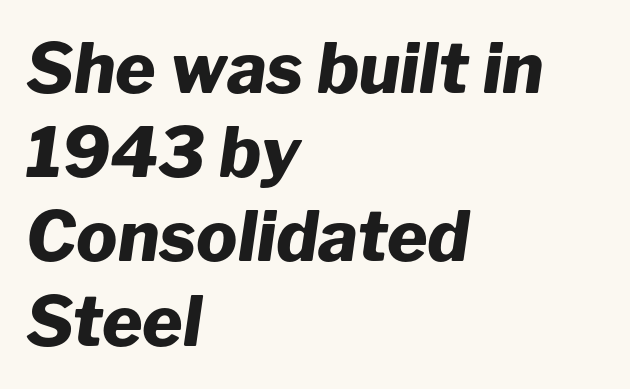
Does the copy run flush right? No — it runs flush left. Clear beneath every line of the passage. The glyphs have the mass of a bold cut. Character widths vary here, with narrow letters taking less room than wide ones. There is no visible air inserted between adjacent glyphs. The typography opts for an oblique posture over an upright one.
